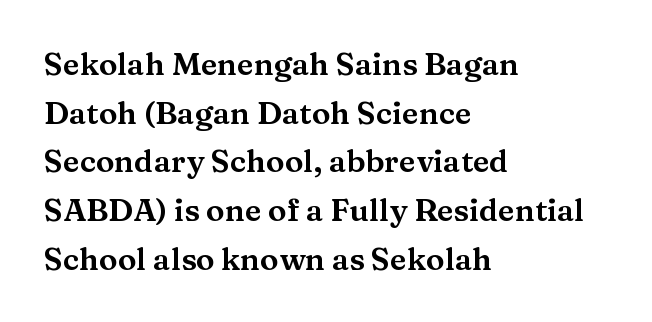
The image shows 31 px wide serif type, upright; set left-aligned, normal line spacing (1.57x), normal letter spacing, not underlined; medium stroke contrast and a medium x-height.
